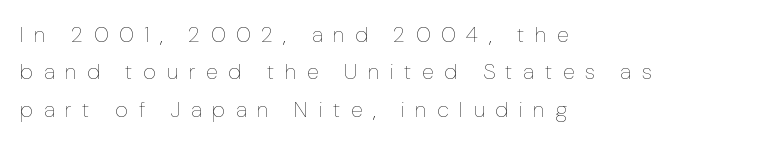
{"italic": "no", "bold": "no", "underline": "no", "align": "left", "line_spacing": "normal", "line_spacing_ratio": 1.7, "letter_spacing": "wide", "letter_spacing_em": 0.48, "glyph_px": 22}
